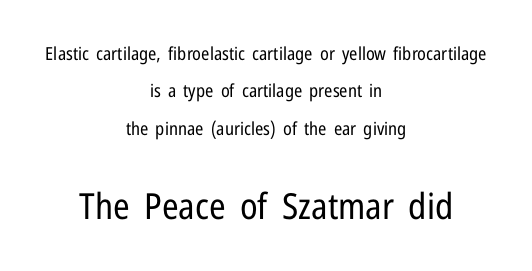
Line starts and ends both wander, symmetrically. A sans-serif font was chosen for this passage. This sample trades compactness for vertical openness between lines. Is this a heavy cut? Hardly; it is regular or lighter. If you squint, the bottom block still reads clearly — it's the larger of the two. Underline: absent.
